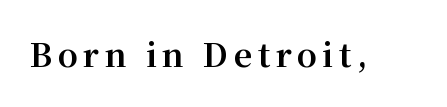
The image shows 32 px bold serif type, upright; set not underlined; medium stroke contrast and a medium x-height.
